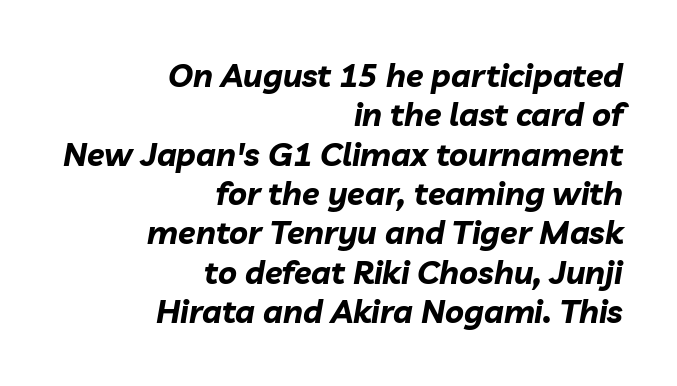
{"italic": "yes", "lean": "right", "slant_degrees": 10, "bold": "yes", "weight": "bold", "width": "normal", "stroke_contrast": "low", "x_height": "medium", "monospaced": "no", "underline": "no", "align": "right", "line_spacing_ratio": 1.23, "letter_spacing": "normal", "letter_spacing_em": 0.0, "glyph_px": 32}
